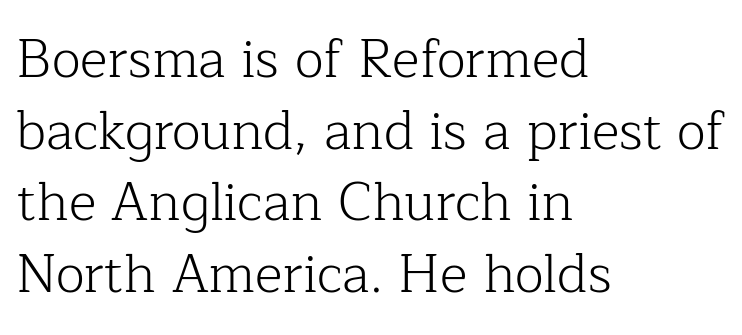
The face used here is rendered with its standard letterfit. The face used here is proportionally spaced, like ordinary book or web type. Letters rest on an invisible, unmarked baseline. This block has exactly the height ordinary leading produces.
